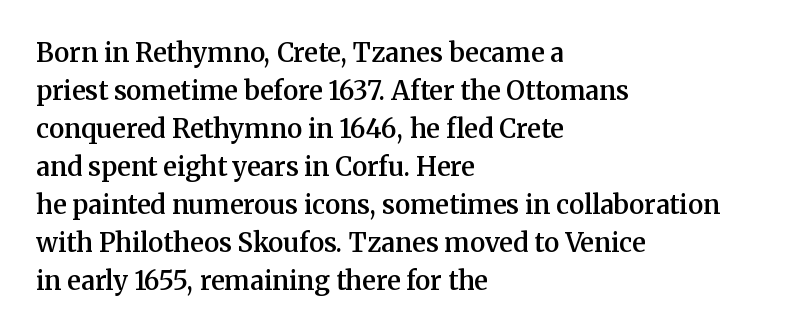
{"italic": "no", "bold": "semi", "underline": "no", "align": "left", "line_spacing": "normal", "line_spacing_ratio": 1.46, "letter_spacing": "normal", "letter_spacing_em": 0.0, "glyph_px": 26}
